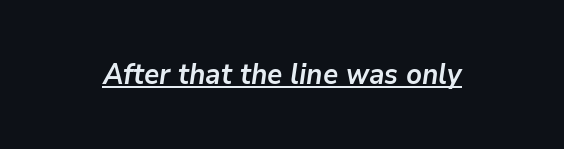
Descenders here cross a horizontal rule under the line. You'd pick this weight for a headline — it's a proper bold. An italicized treatment has been applied to the whole sample. Each letter keeps its own natural width here, so spacing adapts to shape.
